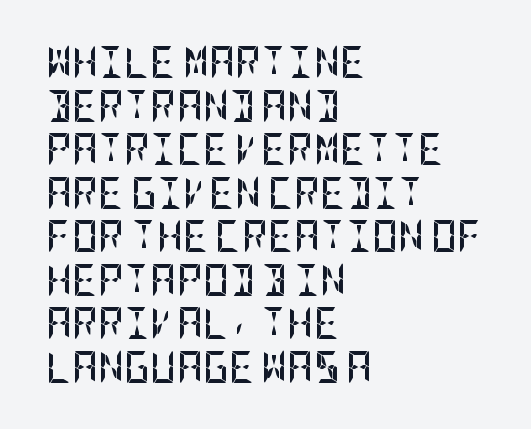
Q: Is the text bold? A: Yes.
Q: Is the text italic (slanted)? A: No, it is upright.
Q: Is the typeface a serif or a sans-serif typeface? A: Sans-serif.
Q: Is the text underlined? A: No.
Q: How is the paragraph aligned? A: Left-aligned.
Q: Is the spacing between letters normal or unusually wide? A: Normal.
Q: Is the spacing between lines tight, normal or loose? A: Normal.
Q: Width (condensed, normal, or wide)? A: Condensed.
Q: Stroke contrast? A: Low.
Q: x-height? A: Large.
